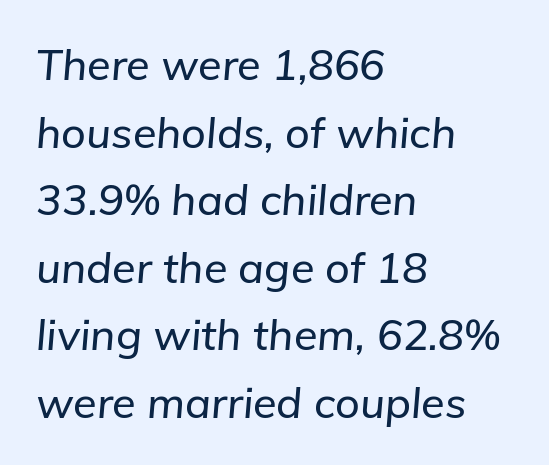
Is the letter spacing exaggerated? No — it looks like the ordinary default. One glance says typical: line gaps are just what's usual. A clean baseline with only descenders dipping below it. Which margin do the lines hug? The left one — the right edge is uneven.
